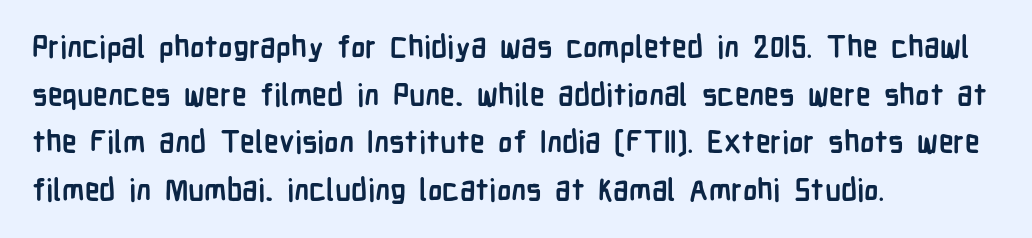
The text block is weighted toward the left margin, trailing off unevenly rightward. Summary of vertical rhythm: regular, with standard interline spacing. The glyphs in this specimen are sans serif. Standard letterfit; no display-style spreading of the glyphs.
